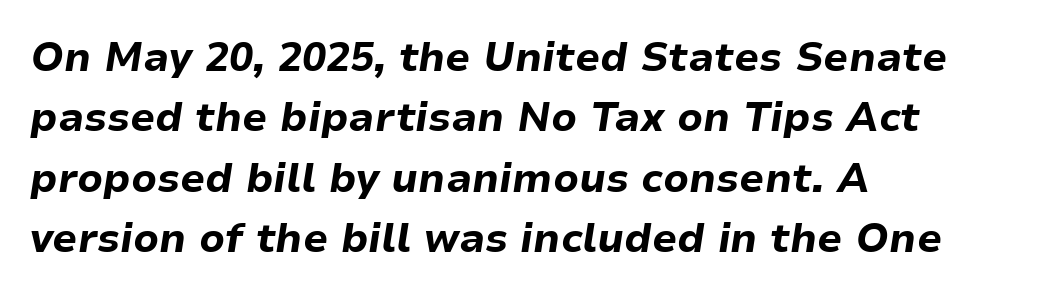
Honestly, there is no underline to notice here at all. Stroke thickness is high; the sample reads as a true bold. Layout note: lines flush left. The letters advance in unequal steps, a hallmark of proportional type. How are the letters spaced? Ordinarily, with no added tracking. There's an unmistakable incline to the writing here.
